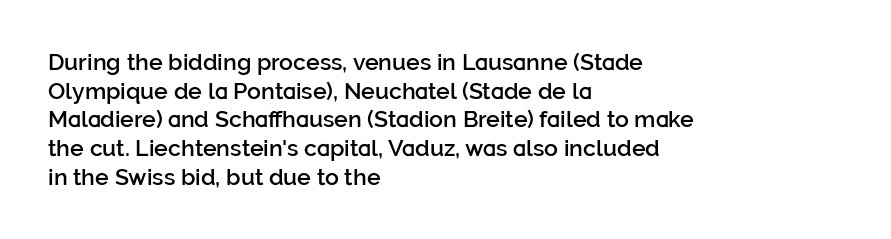
{"italic": "no", "bold": "semi", "underline": "no", "align": "left", "line_spacing": "normal", "line_spacing_ratio": 1.25, "letter_spacing": "normal", "letter_spacing_em": 0.0, "glyph_px": 23}
